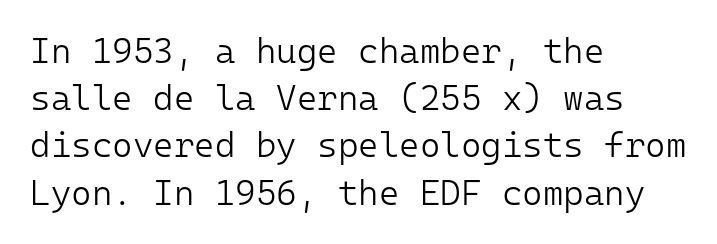
{"serif": "no", "italic": "no", "bold": "no", "weight": "light", "width": "normal", "stroke_contrast": "low", "x_height": "medium", "monospaced": "yes", "underline": "no", "align": "left", "line_spacing": "normal", "line_spacing_ratio": 1.35, "letter_spacing": "normal", "letter_spacing_em": 0.0, "glyph_px": 35}
